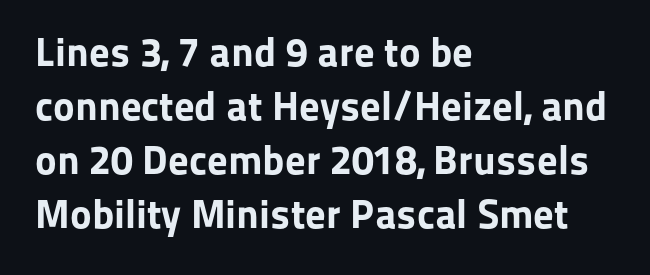
No extra tracking has been applied to these lines. All the whitespace from short lines collects on the right. Here the designer chose a conventional face with non-uniform glyph widths. The passage shown is not underscored anywhere. These words are printed bold, with thick strokes throughout. Interline gaps are of average width in this sample.
